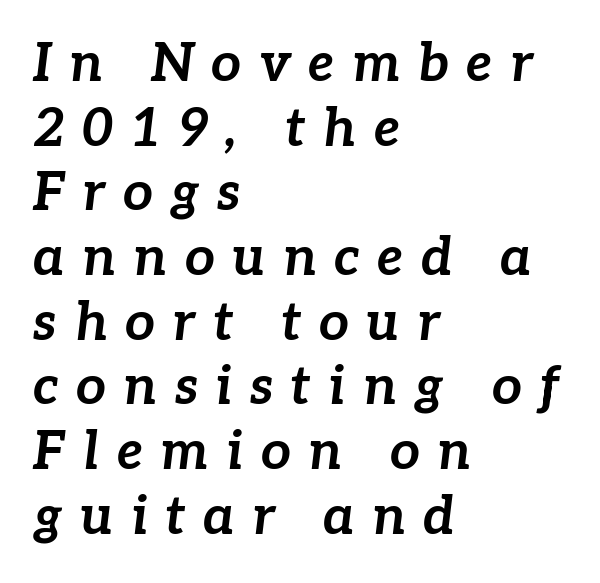
The image shows 53 px bold type, italic (leaning right); set left-aligned, line spacing 1.22x, unusually wide letter spacing (+0.33 em), not underlined; low stroke contrast and a medium x-height.
